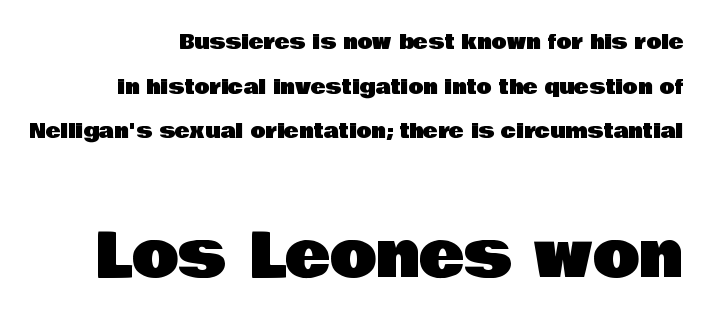
The image shows 61 px sans-serif type, upright; set right-aligned, loose line spacing (2.23x), normal letter spacing, not underlined; the second (bottom) block is 3.05x larger; low stroke contrast and a large x-height.
